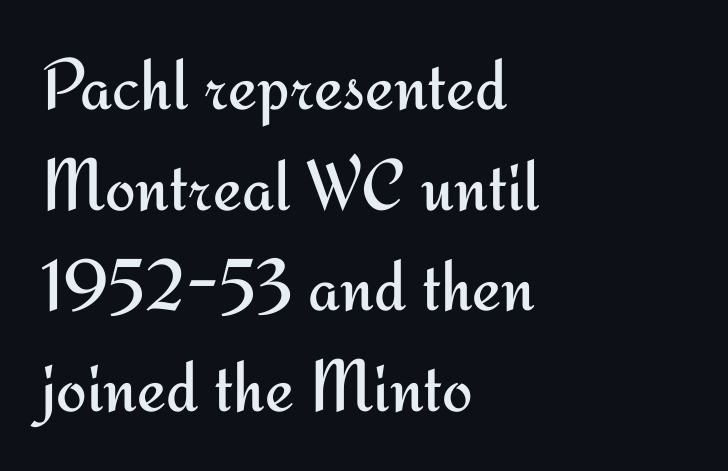
Words appear dense and cohesive because spacing is normal. The strip under each line holds only bare page. Typeset ragged right — the left edge is the straight one. Compared with a typical body face, this is equally light or lighter still. Designer's note — italics off, roman on. What's the leading like? Ordinary, nothing unusual.
